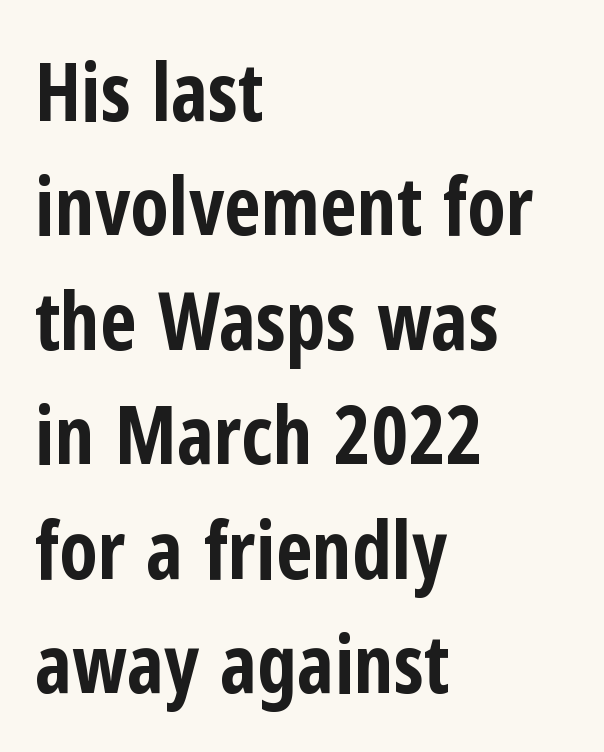
{"serif": "no", "italic": "no", "bold": "yes", "weight": "bold", "width": "condensed", "stroke_contrast": "low", "x_height": "medium", "monospaced": "no", "underline": "no", "align": "left", "line_spacing": "normal", "line_spacing_ratio": 1.43, "letter_spacing": "normal", "letter_spacing_em": 0.0, "glyph_px": 80}
